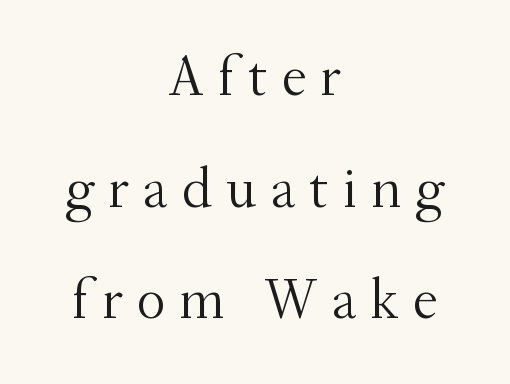
Varying glyph widths throughout — classic text-font behaviour. It's the straight-up-and-down kind of type. Nobody drew a line under any word here. This reads as an unemphasized weight, regular at the heaviest. Leftover space on each line is divided equally before and after the words. The designer went with a serif here, giving each stem small feet.
